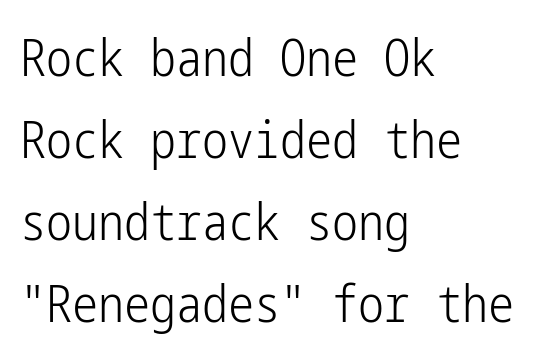
{"serif": "no", "italic": "no", "bold": "no", "weight": "light", "width": "condensed", "stroke_contrast": "low", "x_height": "medium", "underline": "no", "align": "left", "line_spacing": "normal", "line_spacing_ratio": 1.58, "letter_spacing": "normal", "letter_spacing_em": 0.0, "glyph_px": 52}
